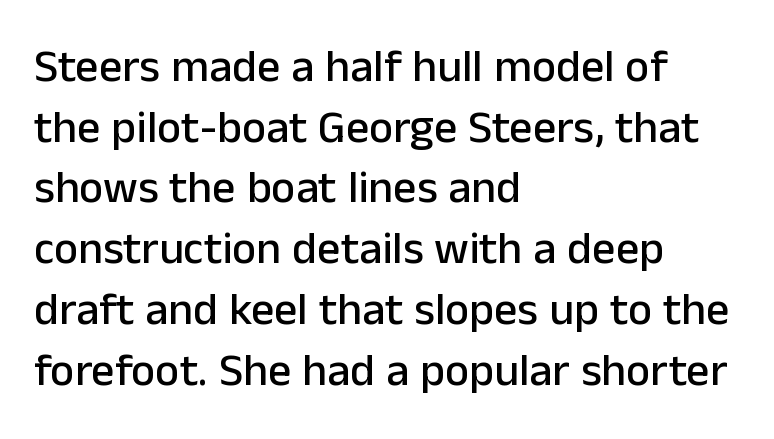
Q: Is the text italic (slanted)? A: No, it is upright.
Q: Is the typeface a serif or a sans-serif typeface? A: Sans-serif.
Q: Is the text underlined? A: No.
Q: How is the paragraph aligned? A: Left-aligned.
Q: Is the spacing between letters normal or unusually wide? A: Normal.
Q: Is the spacing between lines tight, normal or loose? A: Normal.
Q: Width (condensed, normal, or wide)? A: Normal.
Q: Stroke contrast? A: Low.
Q: x-height? A: Medium.
Q: Monospaced? A: No.
